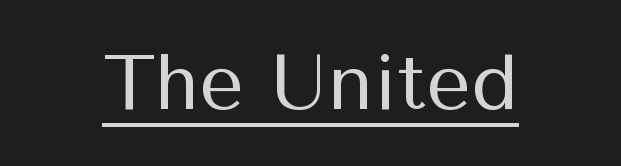
{"serif": "no", "italic": "no", "bold": "no", "weight": "regular", "width": "normal", "stroke_contrast": "medium", "x_height": "medium", "monospaced": "no", "underline": "yes", "letter_spacing": "normal", "letter_spacing_em": 0.0, "glyph_px": 78}
